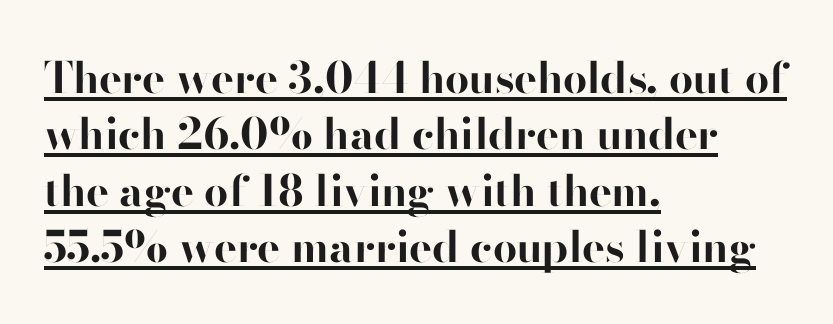
The image shows 43 px bold sans-serif type, upright; set left-aligned, normal line spacing (1.31x), normal letter spacing, underlined; high stroke contrast and a small x-height.
